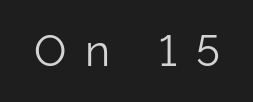
Q: Is the text bold? A: No.
Q: Is the text italic (slanted)? A: No, it is upright.
Q: Is the typeface a serif or a sans-serif typeface? A: Sans-serif.
Q: Is the text underlined? A: No.
Q: Is the spacing between letters normal or unusually wide? A: Unusually wide.
Q: Width (condensed, normal, or wide)? A: Normal.
Q: Stroke contrast? A: Low.
Q: x-height? A: Medium.
Q: Monospaced? A: No.
